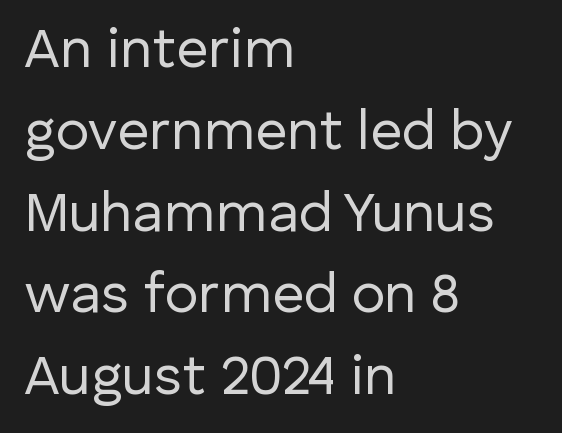
{"serif": "no", "italic": "no", "bold": "no", "weight": "regular", "width": "normal", "stroke_contrast": "low", "x_height": "medium", "monospaced": "no", "underline": "no", "align": "left", "line_spacing": "normal", "line_spacing_ratio": 1.46, "letter_spacing": "normal", "letter_spacing_em": 0.0, "glyph_px": 56}
